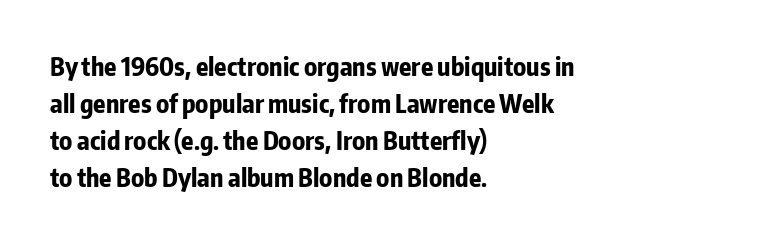
Horizontally, the lines are justified to the leading edge only. These words are printed bold, with thick strokes throughout. These lines sit exactly where default settings would place them. Every character sits straight up, as roman type does. Beneath every word, the page is bare.
